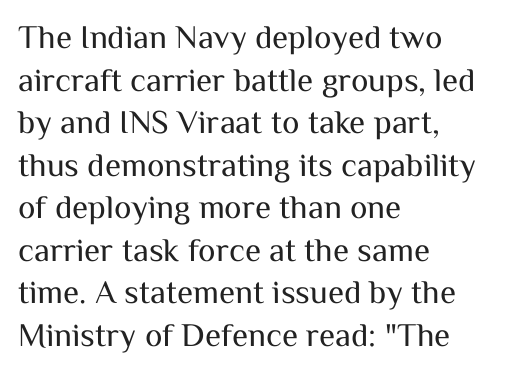
The image shows 33 px regular-weight sans-serif type, upright; set left-aligned, normal line spacing (1.29x), normal letter spacing, not underlined; medium stroke contrast and a medium x-height.
